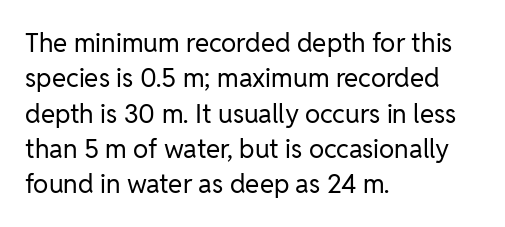
Vertically, the passage feels balanced, rows spaced as you'd expect. No italicization has been applied; the sample stays upright. A bare baseline throughout the passage. Think standard paragraph weight, or any step lighter than that.
